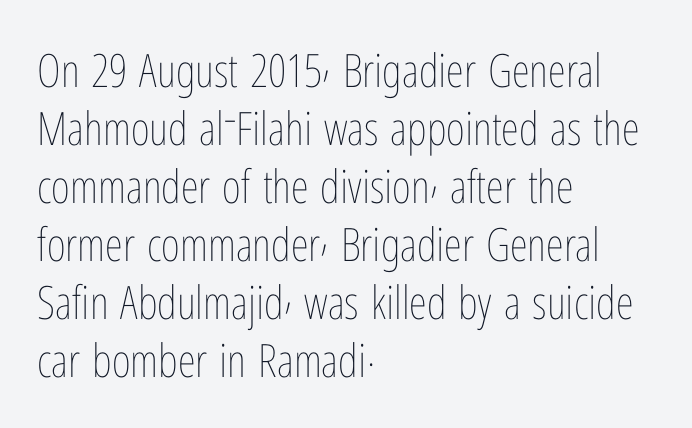
Q: Is the text bold? A: No.
Q: Is the text italic (slanted)? A: No, it is upright.
Q: Is the text underlined? A: No.
Q: How is the paragraph aligned? A: Left-aligned.
Q: Is the spacing between letters normal or unusually wide? A: Normal.
Q: Is the spacing between lines tight, normal or loose? A: Normal.
Q: Width (condensed, normal, or wide)? A: Condensed.
Q: Stroke contrast? A: Low.
Q: x-height? A: Medium.
Q: Monospaced? A: No.
